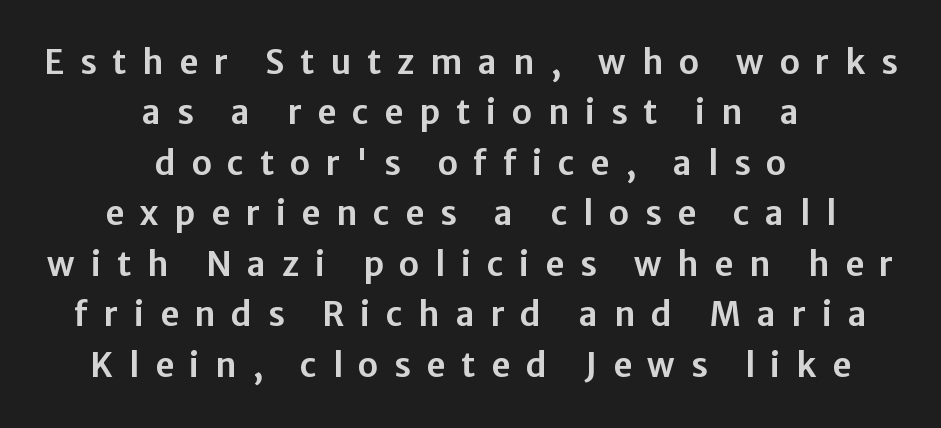
The image shows 33 px sans-serif type, upright; set centered, normal line spacing (1.53x), unusually wide letter spacing (+0.48 em), not underlined; low stroke contrast and a medium x-height.
